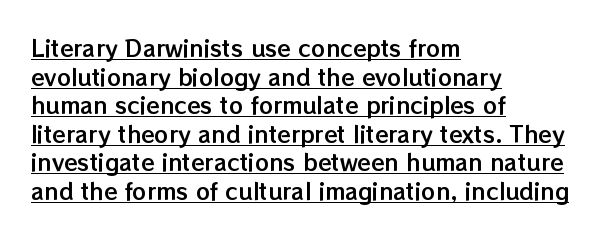
{"italic": "no", "underline": "yes", "align": "left", "line_spacing": "normal", "line_spacing_ratio": 1.3, "letter_spacing": "normal", "letter_spacing_em": 0.0, "glyph_px": 22}
